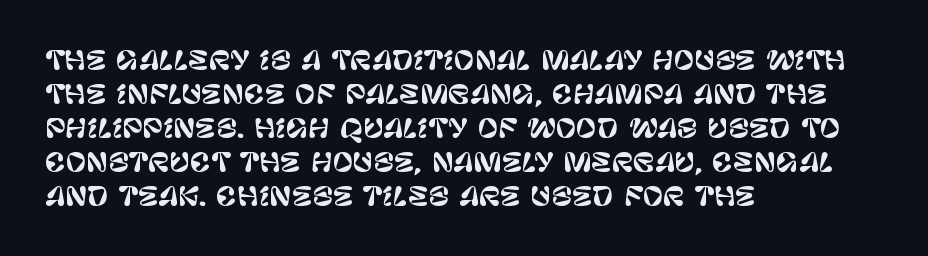
The image shows 25 px text type; set left-aligned, normal line spacing (1.36x), normal letter spacing, not underlined.
